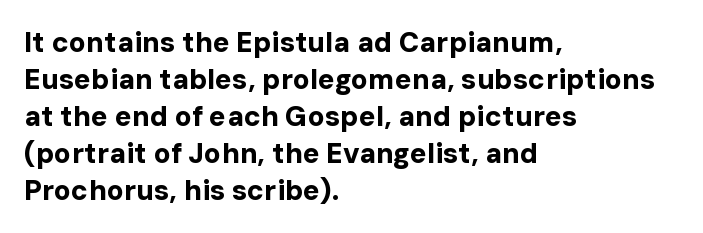
{"serif": "no", "italic": "no", "bold": "yes", "weight": "bold", "width": "normal", "stroke_contrast": "low", "x_height": "medium", "monospaced": "no", "underline": "no", "align": "left", "line_spacing": "normal", "line_spacing_ratio": 1.32, "letter_spacing": "normal", "letter_spacing_em": 0.0, "glyph_px": 28}
